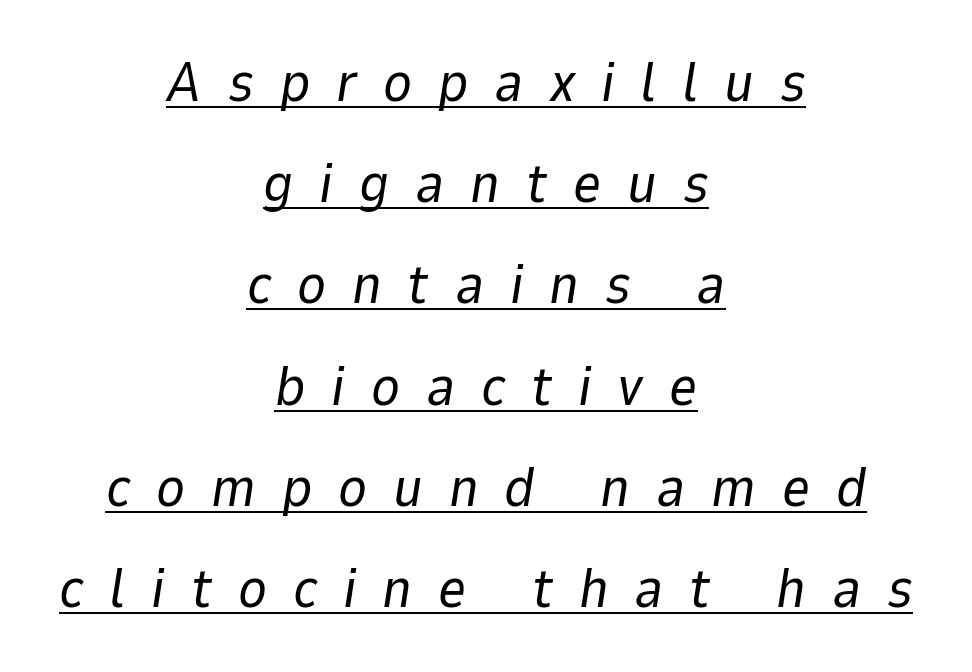
{"italic": "yes", "lean": "right", "slant_degrees": 9, "bold": "no", "weight": "regular", "width": "normal", "stroke_contrast": "low", "x_height": "medium", "monospaced": "no", "underline": "yes", "align": "center", "line_spacing_ratio": 1.84, "letter_spacing": "wide", "letter_spacing_em": 0.47, "glyph_px": 55}
